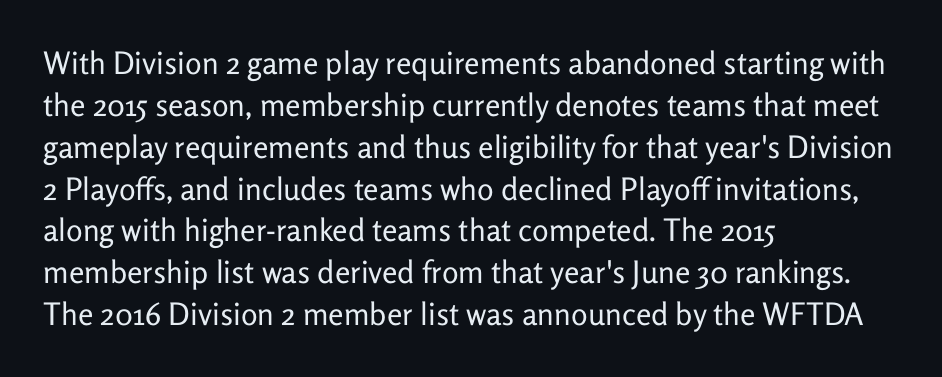
Q: Is the text bold? A: No.
Q: Is the text italic (slanted)? A: No, it is upright.
Q: Is the typeface a serif or a sans-serif typeface? A: Sans-serif.
Q: Is the text underlined? A: No.
Q: How is the paragraph aligned? A: Left-aligned.
Q: Is the spacing between letters normal or unusually wide? A: Normal.
Q: Is the spacing between lines tight, normal or loose? A: Normal.
Q: Width (condensed, normal, or wide)? A: Normal.
Q: Stroke contrast? A: Low.
Q: x-height? A: Medium.
Q: Monospaced? A: No.
